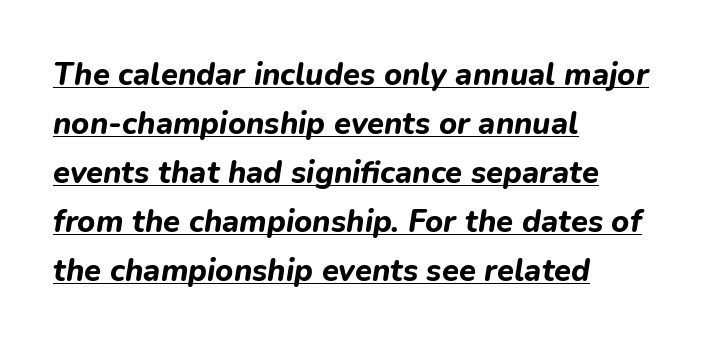
The image shows 31 px bold type, italic (leaning right); set left-aligned, normal line spacing (1.58x), normal letter spacing, underlined; low stroke contrast and a medium x-height.
